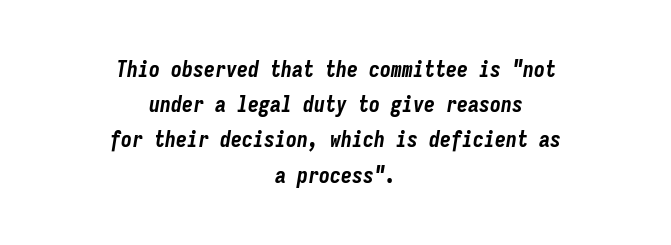
Its strokes are broad and dark, the hallmark of bold type. It's the slanting kind of type. Caption: multi-line text, centered on the measure. One glance says typical: line gaps are just what's usual.
